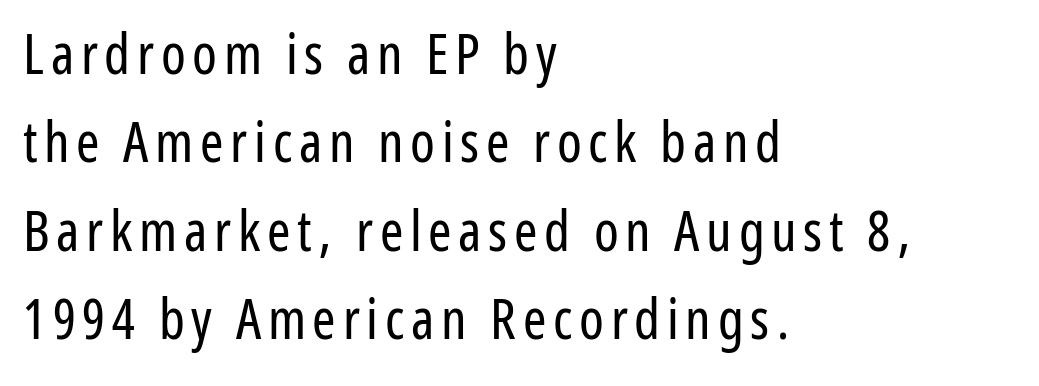
No letter is thick-stroked: the sample isn't bold. Check where the strokes stop: nothing finishes them off — pure sans. Is there any slant? The stems are plumb. This sample has the flowing, uneven cadence of proportional lettering. Reading down the column, the eye jumps a familiar distance to each next line. Horizontally, the lines are justified to the leading edge only.
